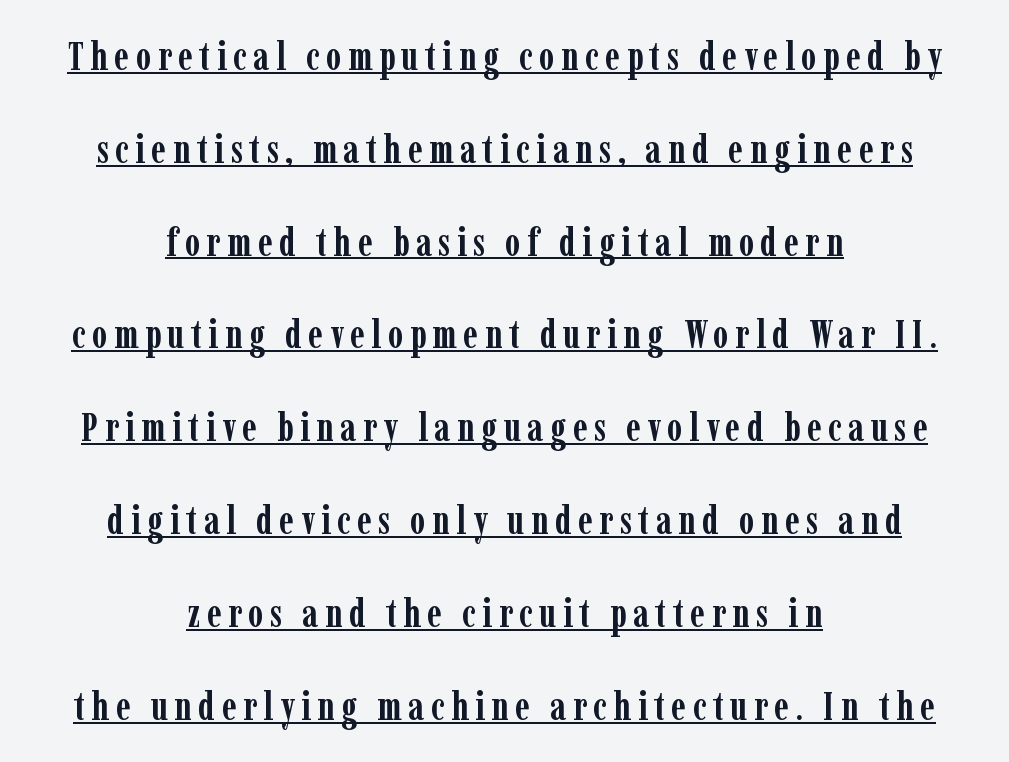
This is underlined copy, the kind a proofreader might mark for attention. The typesetting leans heavy: a genuine bold. Is the block centered? Yes — each line is placed symmetrically about the middle. I'd call this a serif setting — the letters wear small feet. Unlike italic type, these characters show no tilt at all. Vertical spacing — loose.
